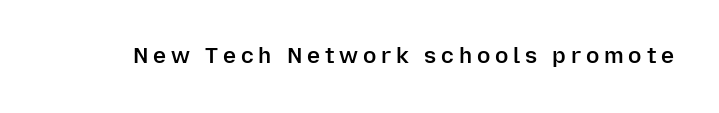
Q: Is the text bold? A: Semi-bold.
Q: Is the text italic (slanted)? A: No, it is upright.
Q: Is the text underlined? A: No.
Q: Is the spacing between letters normal or unusually wide? A: Unusually wide.
